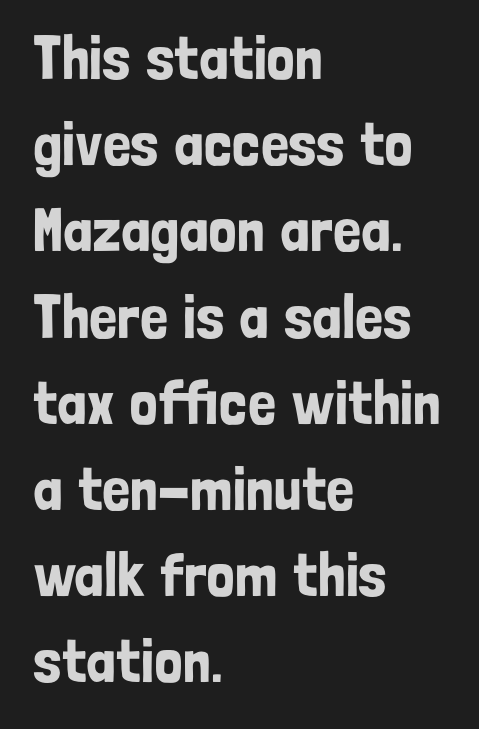
The image shows 62 px condensed sans-serif type, upright; set left-aligned, normal line spacing (1.39x), normal letter spacing, not underlined; low stroke contrast and a medium x-height.
